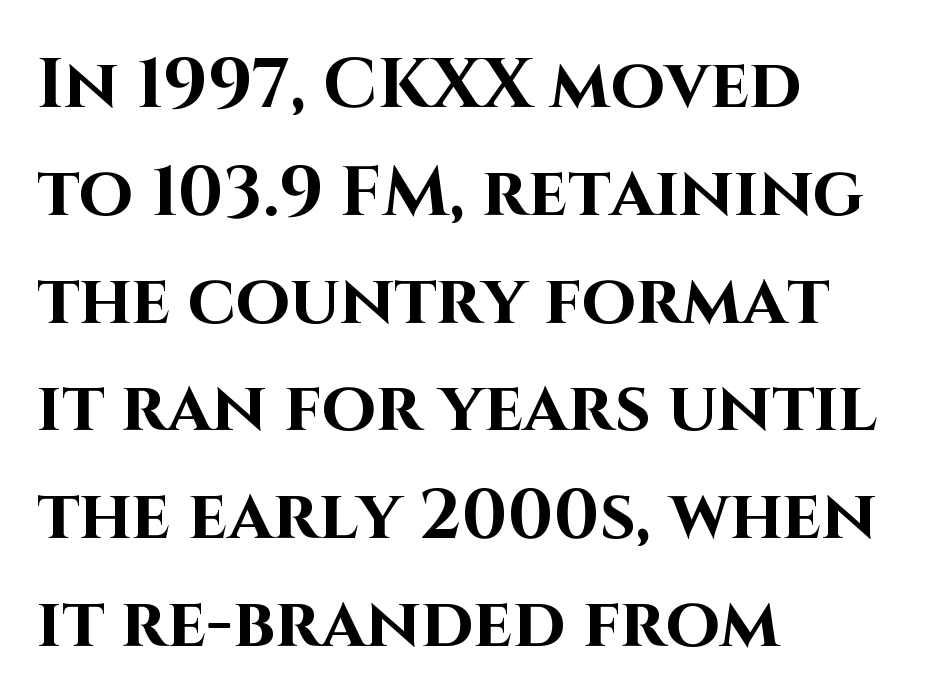
The image shows 70 px bold sans-serif type, upright; set left-aligned, normal line spacing (1.54x), normal letter spacing, not underlined; high stroke contrast and a large x-height.
